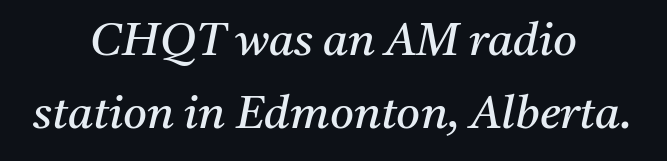
{"serif": "yes", "italic": "yes", "lean": "right", "slant_degrees": 11, "bold": "no", "weight": "regular", "width": "normal", "stroke_contrast": "medium", "x_height": "medium", "monospaced": "no", "underline": "no", "align": "center", "line_spacing": "normal", "line_spacing_ratio": 1.59, "letter_spacing": "normal", "letter_spacing_em": 0.0, "glyph_px": 46}
